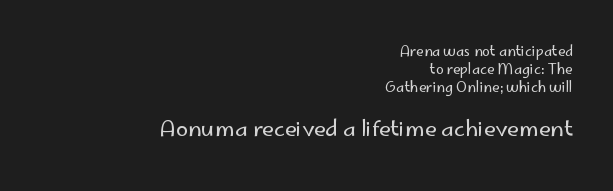
Q: Is the text bold? A: No.
Q: Is the text italic (slanted)? A: No, it is upright.
Q: Is the text underlined? A: No.
Q: How is the paragraph aligned? A: Right-aligned.
Q: Is the spacing between letters normal or unusually wide? A: Normal.
Q: Is the spacing between lines tight, normal or loose? A: Normal.
Q: Which block of text is set in a larger size, the first (top) or the second (bottom)? A: The second (bottom) one.
